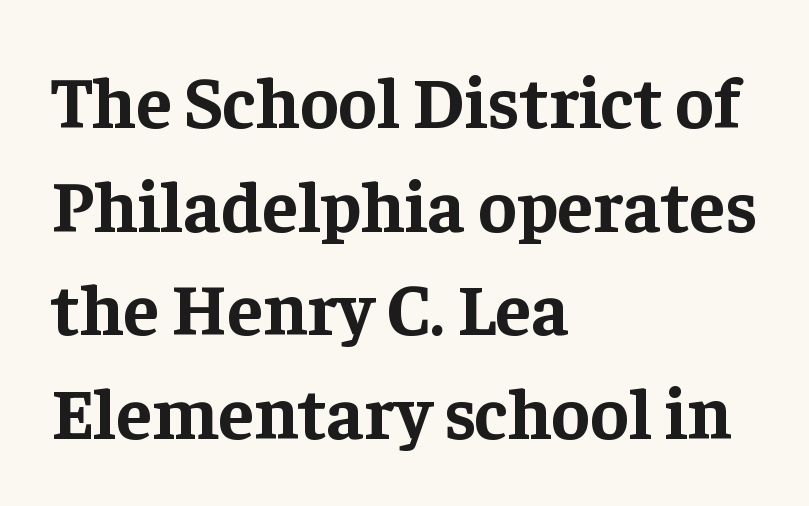
Q: Is the text bold? A: Yes.
Q: Is the text italic (slanted)? A: No, it is upright.
Q: Is the typeface a serif or a sans-serif typeface? A: Serif.
Q: Is the text underlined? A: No.
Q: How is the paragraph aligned? A: Left-aligned.
Q: Is the spacing between letters normal or unusually wide? A: Normal.
Q: Is the spacing between lines tight, normal or loose? A: Normal.
Q: Width (condensed, normal, or wide)? A: Normal.
Q: Stroke contrast? A: Low.
Q: x-height? A: Medium.
Q: Monospaced? A: No.
